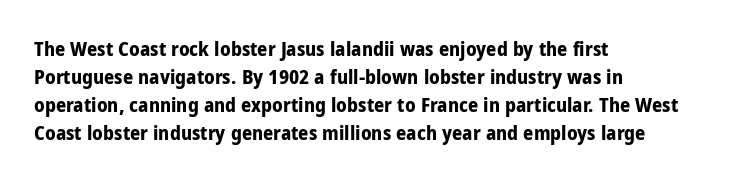
Q: Is the text bold? A: Yes.
Q: Is the text italic (slanted)? A: No, it is upright.
Q: Is the text underlined? A: No.
Q: How is the paragraph aligned? A: Left-aligned.
Q: Is the spacing between letters normal or unusually wide? A: Normal.
Q: Is the spacing between lines tight, normal or loose? A: Normal.
